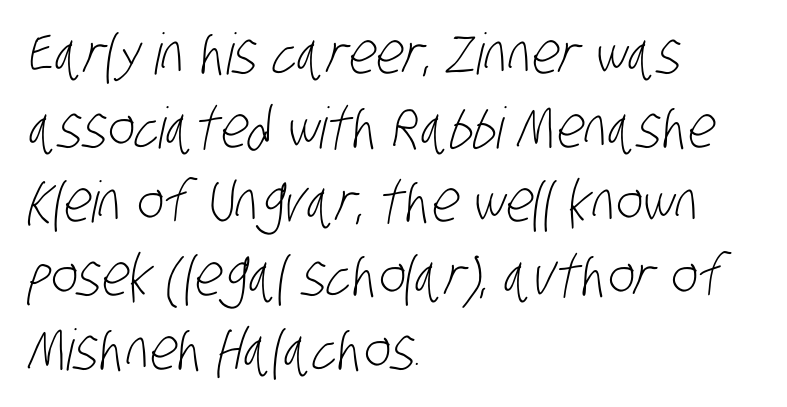
{"serif": "no", "bold": "no", "weight": "light", "width": "condensed", "stroke_contrast": "low", "x_height": "large", "monospaced": "no", "underline": "no", "align": "left", "line_spacing": "normal", "line_spacing_ratio": 1.3, "letter_spacing": "normal", "letter_spacing_em": 0.0, "glyph_px": 57}
